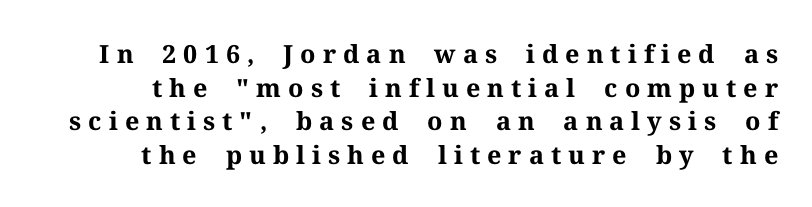
Interline gaps are of average width in this sample. What stands out about the letter spacing? Its width — letters are far apart. Posture: vertical. The rendering uses a bold face; every stroke is thick and dark.
